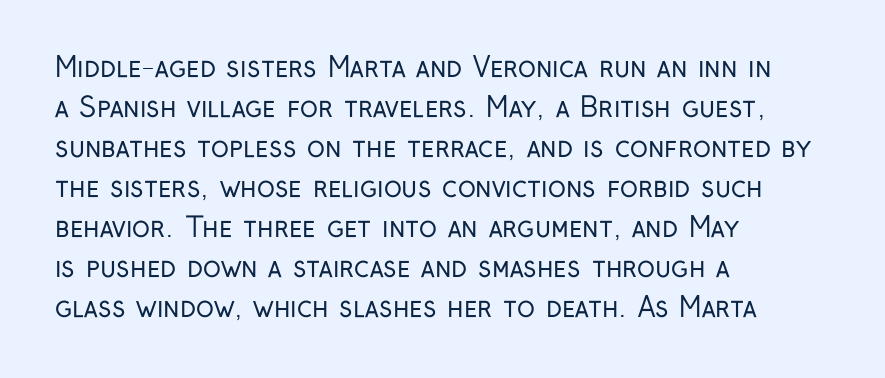
{"italic": "no", "bold": "no", "underline": "no", "align": "left", "line_spacing": "normal", "line_spacing_ratio": 1.48, "letter_spacing": "normal", "letter_spacing_em": 0.0, "glyph_px": 27}
